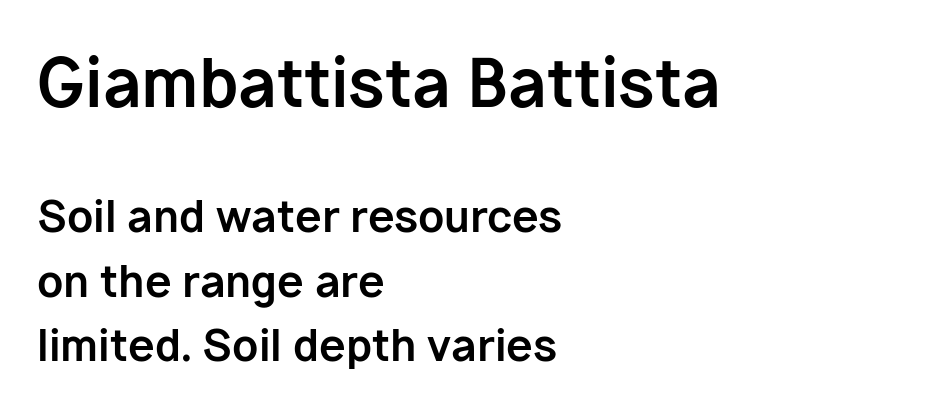
Q: Is the text bold? A: Yes.
Q: Is the text italic (slanted)? A: No, it is upright.
Q: Is the typeface a serif or a sans-serif typeface? A: Sans-serif.
Q: Is the text underlined? A: No.
Q: How is the paragraph aligned? A: Left-aligned.
Q: Is the spacing between letters normal or unusually wide? A: Normal.
Q: Is the spacing between lines tight, normal or loose? A: Normal.
Q: Which block of text is set in a larger size, the first (top) or the second (bottom)? A: The first (top) one.
Q: Width (condensed, normal, or wide)? A: Normal.
Q: Stroke contrast? A: Low.
Q: x-height? A: Medium.
Q: Monospaced? A: No.
